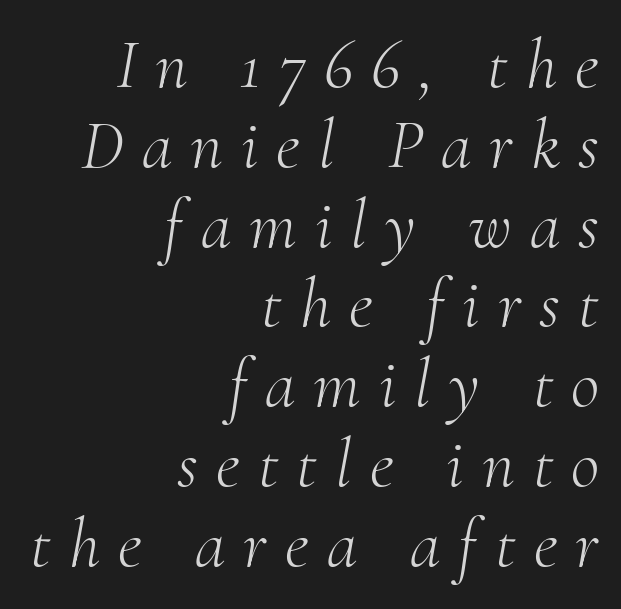
Honestly, there is no underline to notice here at all. You could only call the tracking loose — the letters float apart. The font sits on the lighter half of the weight spectrum, regular included. The typeface chosen for these lines features serifs. If you measured baseline to baseline, you'd find a short distance. The rendering applies a slant to the glyphs.
